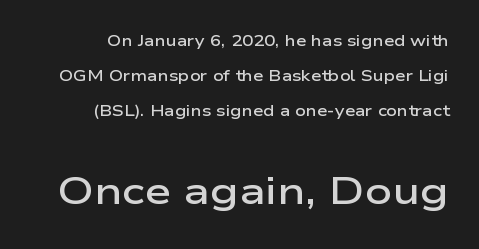
The image shows 38 px semibold, wide sans-serif type, upright; set loose line spacing (2.33x), normal letter spacing, not underlined; the second (bottom) block is 2.53x larger; low stroke contrast and a medium x-height.
